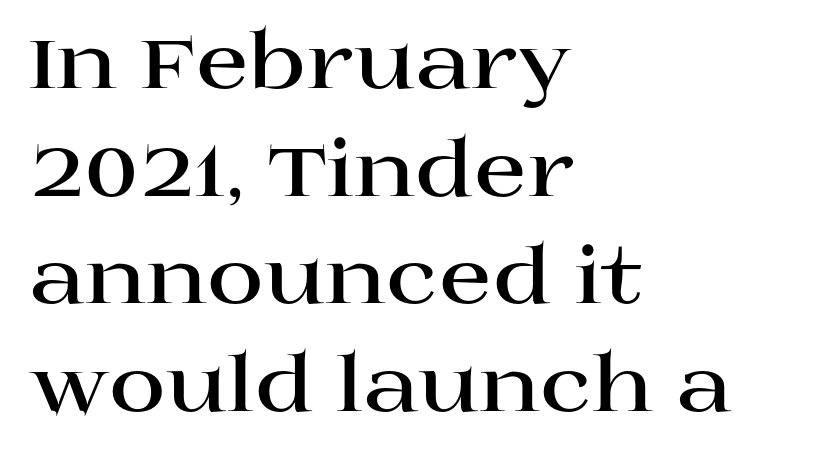
Q: Is the text bold? A: Yes.
Q: Is the text italic (slanted)? A: No, it is upright.
Q: Is the typeface a serif or a sans-serif typeface? A: Serif.
Q: Is the text underlined? A: No.
Q: How is the paragraph aligned? A: Left-aligned.
Q: Is the spacing between letters normal or unusually wide? A: Normal.
Q: Is the spacing between lines tight, normal or loose? A: Normal.
Q: Width (condensed, normal, or wide)? A: Wide.
Q: Stroke contrast? A: High.
Q: x-height? A: Large.
Q: Monospaced? A: No.
